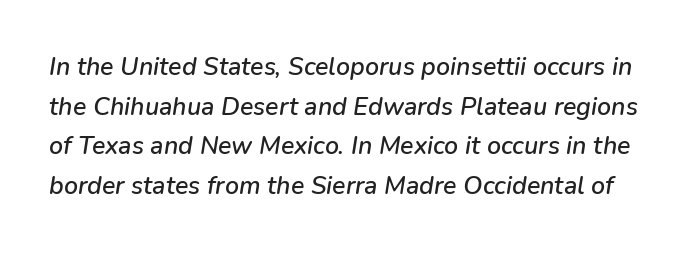
The image shows 25 px text type, italic (leaning right); set normal line spacing (1.59x), normal letter spacing, not underlined.
